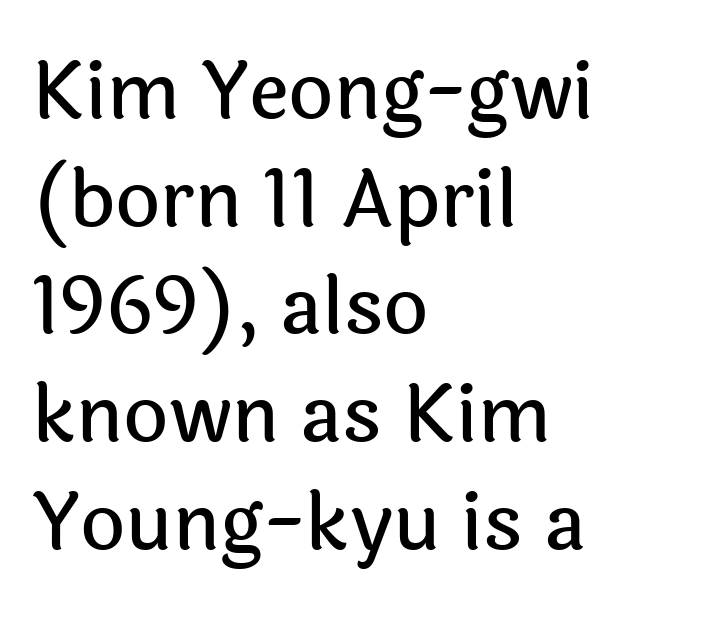
The image shows 78 px sans-serif type, upright; set left-aligned, normal line spacing (1.38x), normal letter spacing, not underlined; a medium x-height.
